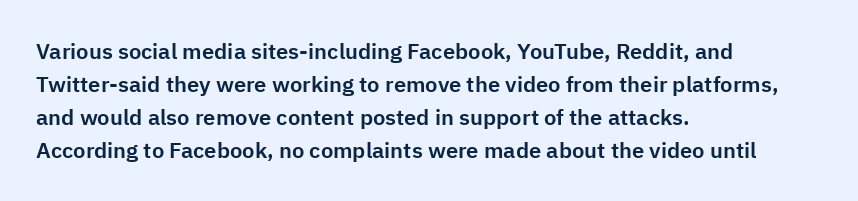
A clean baseline with only descenders dipping below it. Standard letterfit; no display-style spreading of the glyphs. Notice how descenders clear the ascenders below comfortably — that's standard leading. It's the straight-up-and-down kind of type. Does the copy run flush right? No — it runs flush left.
